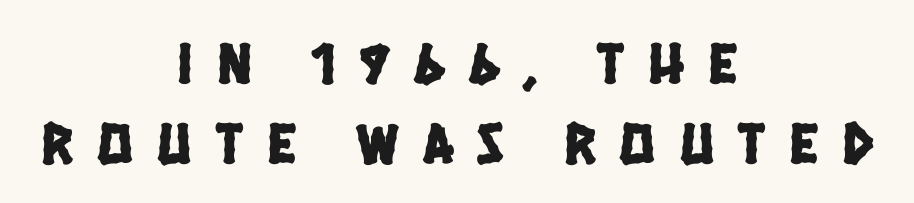
Leading matches the norm, producing a regular column. Observe the absence of serifs on each vertical stroke in this sample. Glance below the letters and you will spot only blank space. Substantial extra tracking has been applied to these lines. Is this a fixed-width face? No — the glyphs have proportional, varying widths. The passage is arranged like a title page — every line centered.
